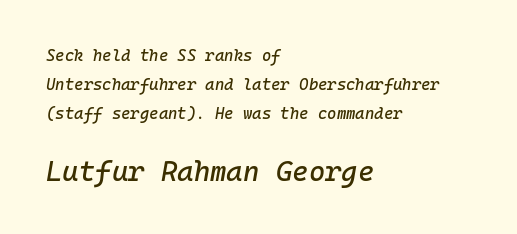
{"italic": "yes", "lean": "right", "slant_degrees": 10, "width": "normal", "stroke_contrast": "low", "x_height": "medium", "monospaced": "yes", "underline": "no", "align": "left", "line_spacing_ratio": 1.8, "letter_spacing": "normal", "letter_spacing_em": 0.0, "larger_block": "second", "size_ratio": 1.75, "glyph_px": 28}
